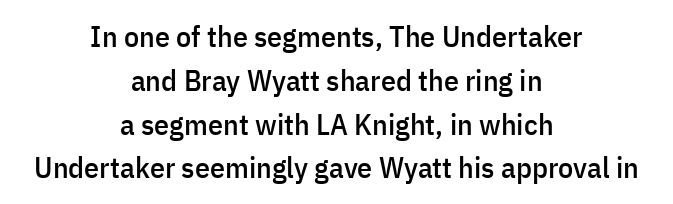
Q: Is the text italic (slanted)? A: No, it is upright.
Q: Is the typeface a serif or a sans-serif typeface? A: Sans-serif.
Q: Is the text underlined? A: No.
Q: How is the paragraph aligned? A: Centered.
Q: Is the spacing between letters normal or unusually wide? A: Normal.
Q: Is the spacing between lines tight, normal or loose? A: Normal.
Q: Width (condensed, normal, or wide)? A: Condensed.
Q: Stroke contrast? A: Low.
Q: x-height? A: Medium.
Q: Monospaced? A: No.
